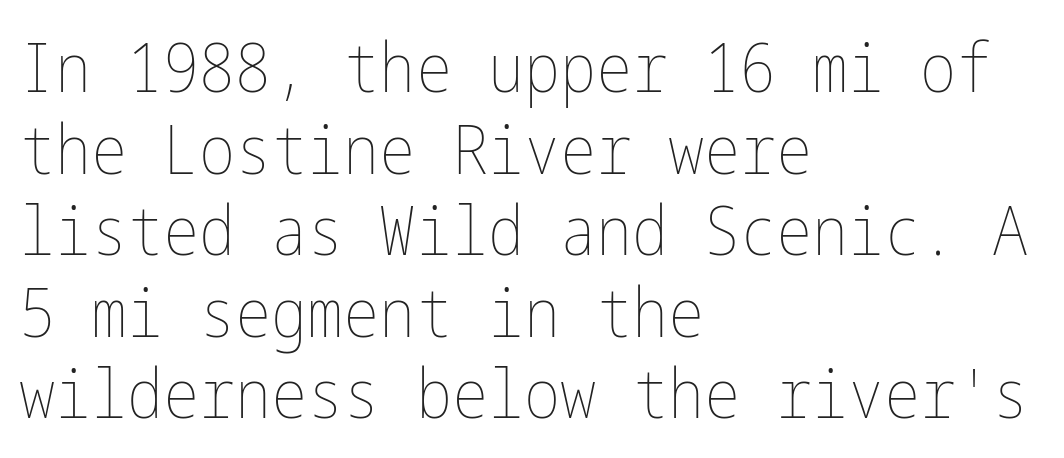
The text block is weighted toward the left margin, trailing off unevenly rightward. The letters stand straight up with perfectly vertical stems. Descender tails drop into unmarked territory. Ink coverage per letter is moderate at most.
